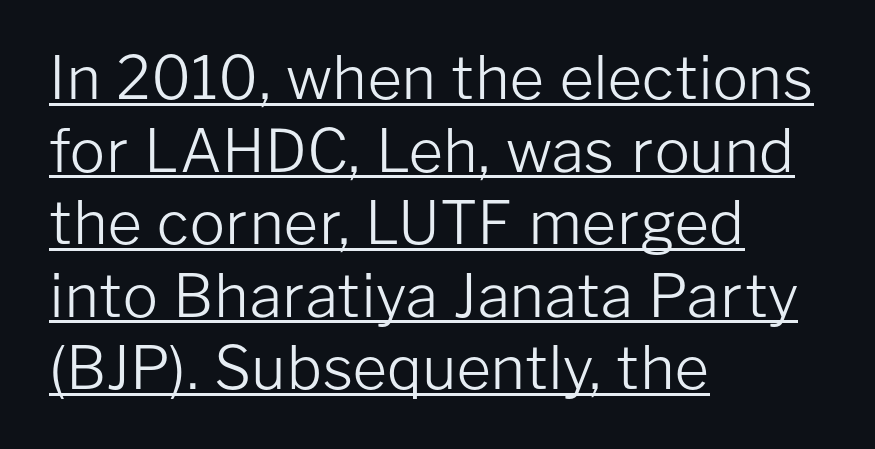
{"serif": "no", "italic": "no", "bold": "no", "weight": "light", "width": "normal", "stroke_contrast": "low", "x_height": "medium", "monospaced": "no", "underline": "yes", "align": "left", "line_spacing_ratio": 1.23, "letter_spacing": "normal", "letter_spacing_em": 0.0, "glyph_px": 59}
